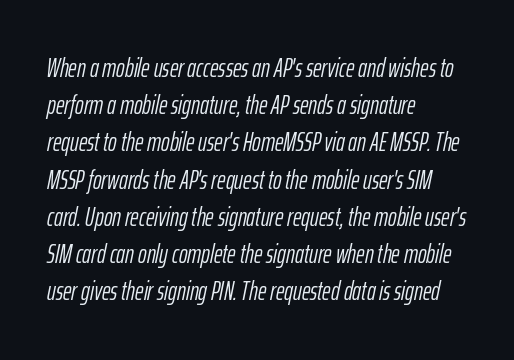
The image shows 26 px text type, italic (leaning right); set left-aligned, normal line spacing (1.43x), normal letter spacing, not underlined.
